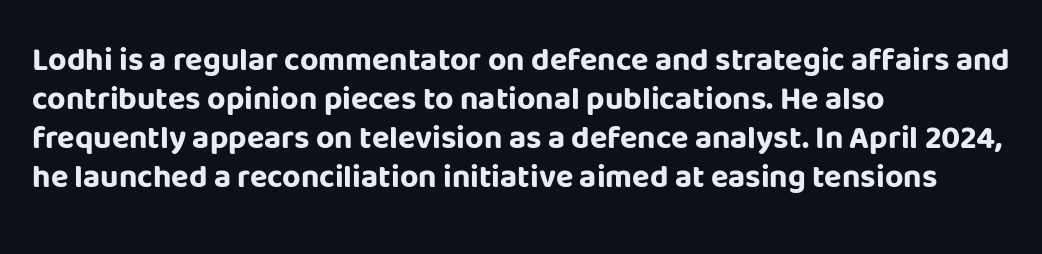
Upright lettering throughout. Summary of weight: heavy, a full bold. Inter-character spacing is left at the font's built-in metrics. These lines are set flush left with a ragged right edge. Descenders are the only things crossing below the line. These lines are rendered in a variable-pitch font.
